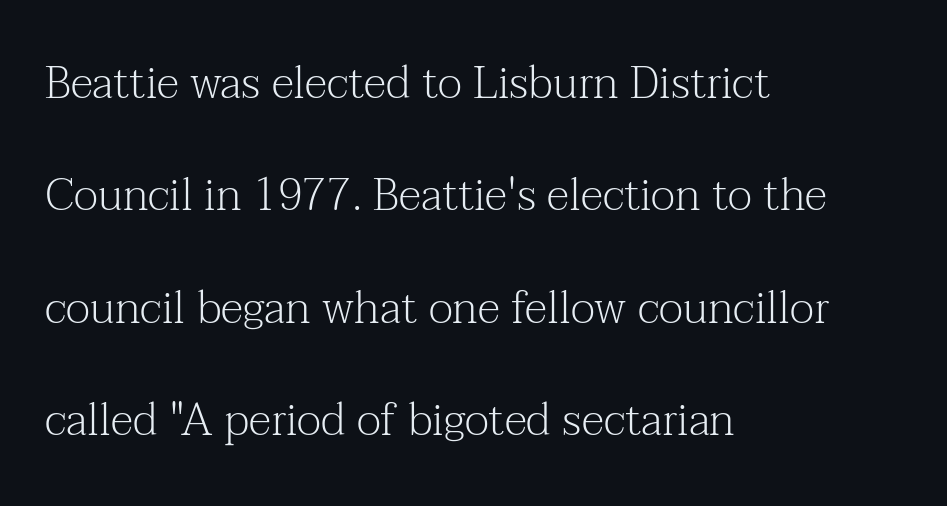
{"serif": "yes", "italic": "no", "bold": "no", "weight": "light", "width": "normal", "stroke_contrast": "medium", "x_height": "medium", "monospaced": "no", "underline": "no", "align": "left", "line_spacing": "loose", "line_spacing_ratio": 2.5, "letter_spacing": "normal", "letter_spacing_em": 0.0, "glyph_px": 45}
